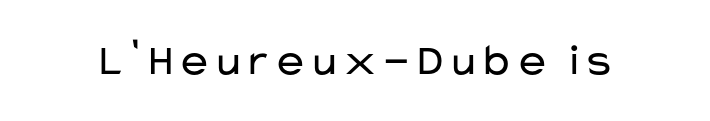
The image shows 44 px regular-weight, wide sans-serif type, upright; set normal letter spacing, not underlined; low stroke contrast and a medium x-height.
